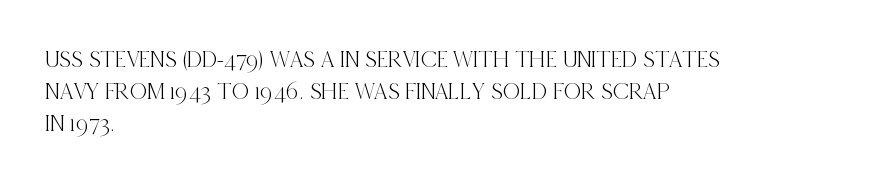
{"italic": "no", "underline": "no", "align": "left", "line_spacing": "normal", "line_spacing_ratio": 1.33, "letter_spacing": "normal", "letter_spacing_em": 0.0, "glyph_px": 24}
